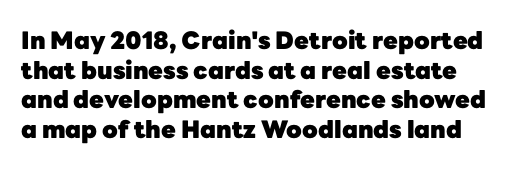
Every character sits straight up, as roman type does. How heavy is the stroke? Heavy — this is a bold. Does extra space separate the letters? No, they use regular spacing. Type without underlining.
